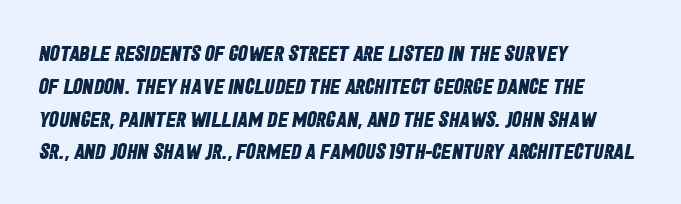
Q: Is the text bold? A: Yes.
Q: Is the text underlined? A: No.
Q: How is the paragraph aligned? A: Left-aligned.
Q: Is the spacing between letters normal or unusually wide? A: Normal.
Q: Is the spacing between lines tight, normal or loose? A: Normal.
